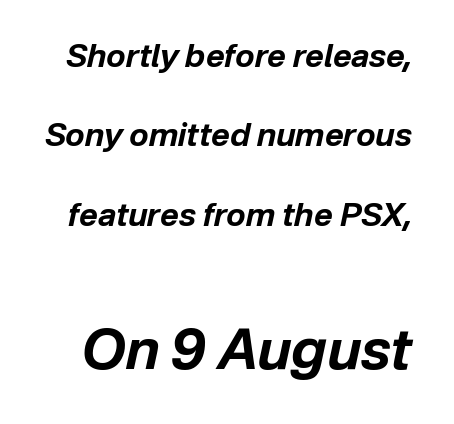
Every letter is thick-stroked: bold, no question. The specimen reads as italic at a glance. The area under the type is left untouched. You could call the tracking neutral — neither tight nor loose. Note: smaller setting up top, larger setting below. Looks like regular typesetting: each glyph gets only the width it needs.
